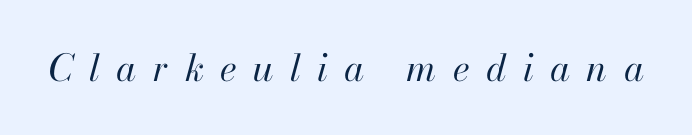
Q: Is the text bold? A: No.
Q: Is the text italic (slanted)? A: Yes, it leans right by about 13 degrees.
Q: Is the text underlined? A: No.
Q: Is the spacing between letters normal or unusually wide? A: Unusually wide.
Q: Width (condensed, normal, or wide)? A: Normal.
Q: Stroke contrast? A: High.
Q: x-height? A: Small.
Q: Monospaced? A: No.
